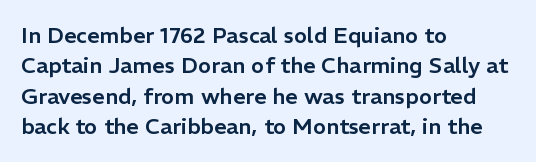
Descenders are the only things crossing below the line. The paragraph has a hard left edge and a soft right edge. Nothing unusual about the tracking: characters are spaced as the font intends. Vertically, the passage feels balanced, rows spaced as you'd expect. If you drew a line through each stem, it would be perfectly vertical.
